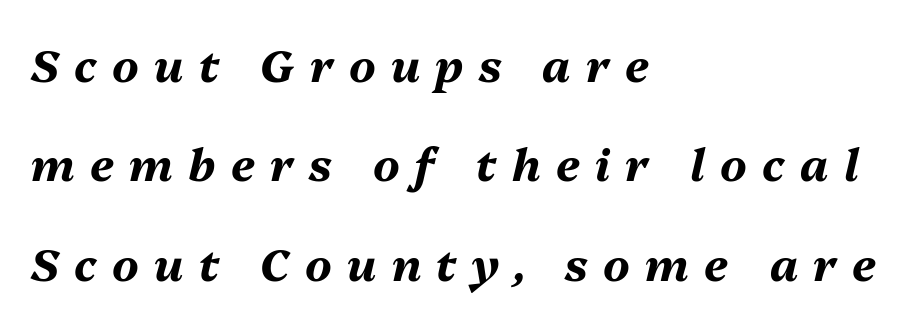
Typesetter's note: full bold, strokes at maximum text heaviness. These lines were composed using italics. Compared with a centered layout, this one pins lines to the left instead. Proportional: the letters do not fall into vertical columns. The space between consecutive lines is lavish.
